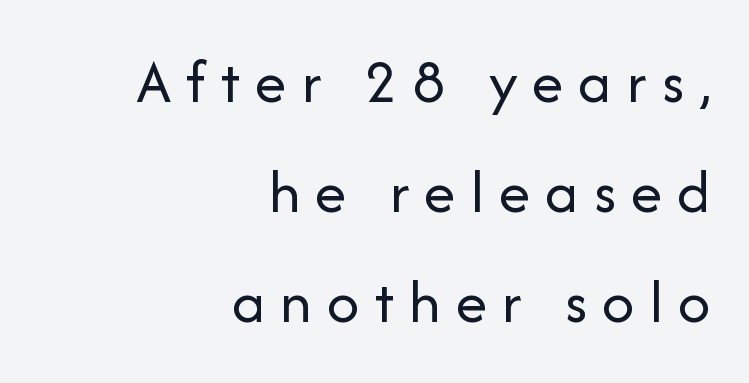
Q: Is the text bold? A: No.
Q: Is the text italic (slanted)? A: No, it is upright.
Q: Is the typeface a serif or a sans-serif typeface? A: Sans-serif.
Q: Is the text underlined? A: No.
Q: How is the paragraph aligned? A: Right-aligned.
Q: Is the spacing between letters normal or unusually wide? A: Unusually wide.
Q: Width (condensed, normal, or wide)? A: Normal.
Q: Stroke contrast? A: Low.
Q: x-height? A: Medium.
Q: Monospaced? A: No.
